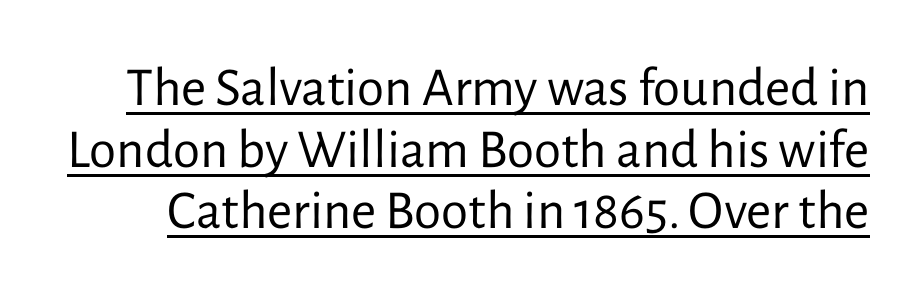
Does a line run under the words? Yes, clearly. The rendering shows plain stroke endings on the letterforms — a sans-serif design. Every stem runs plumb, perpendicular to the baseline. Heaviness? Minimal to ordinary, like unemphasized prose. There is no visible air inserted between adjacent glyphs. The leading is snug, giving the passage a crowded texture.
